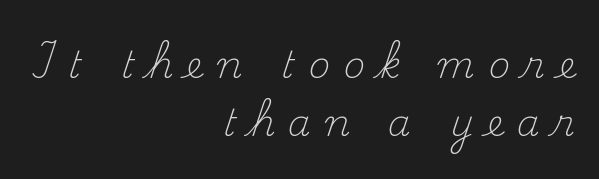
Baseline-to-baseline distance is the conventional proportion of letter height. This sample is right-justified, so line beginnings fall wherever the words allow. The typeface chosen for these lines features serifs. Nothing heavy about these letters — not bold at all.
